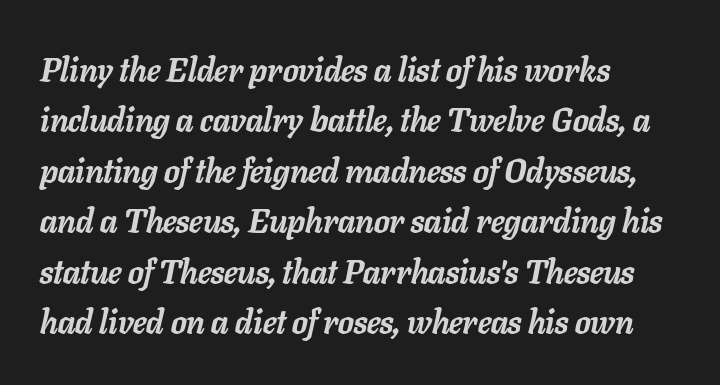
Q: Is the text bold? A: Yes.
Q: Is the text italic (slanted)? A: Yes, it leans right by about 11 degrees.
Q: Is the text underlined? A: No.
Q: How is the paragraph aligned? A: Left-aligned.
Q: Is the spacing between letters normal or unusually wide? A: Normal.
Q: Is the spacing between lines tight, normal or loose? A: Normal.
Q: Width (condensed, normal, or wide)? A: Normal.
Q: Stroke contrast? A: Low.
Q: x-height? A: Medium.
Q: Monospaced? A: No.
